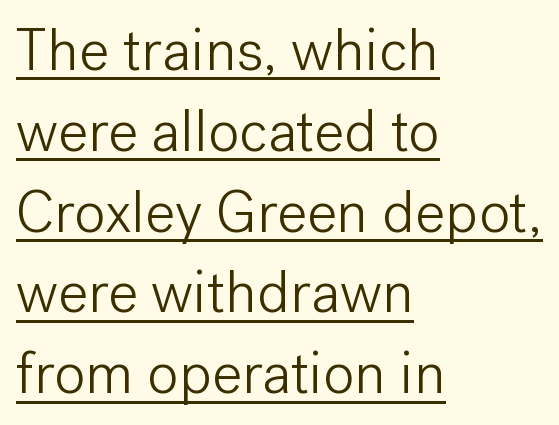
The image shows 59 px light sans-serif type, upright; set left-aligned, normal line spacing (1.37x), normal letter spacing, underlined; low stroke contrast and a medium x-height.
